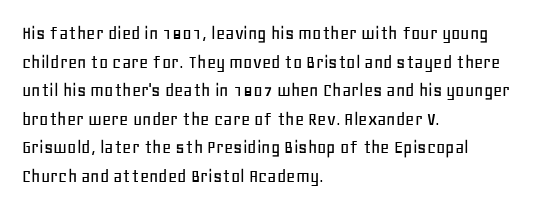
{"italic": "no", "underline": "no", "align": "left", "line_spacing": "normal", "line_spacing_ratio": 1.43, "letter_spacing": "normal", "letter_spacing_em": 0.0, "glyph_px": 20}
